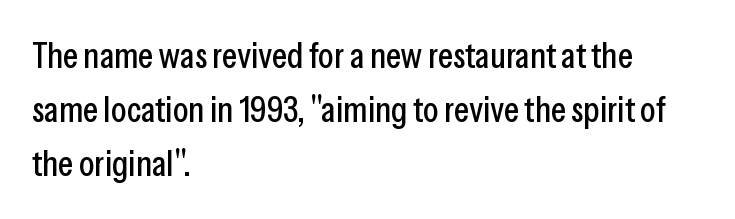
This block has exactly the height ordinary leading produces. The typeface chosen for these lines omits serifs. In terms of letterspacing, this is plain default setting. Rule under the text: the space is simply empty. Note the varied advance widths — an 'i' is clearly narrower than an 'm'.
